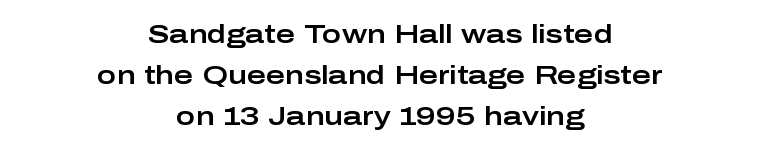
The image shows 26 px text type, upright; set centered, normal line spacing (1.57x), normal letter spacing, not underlined.
